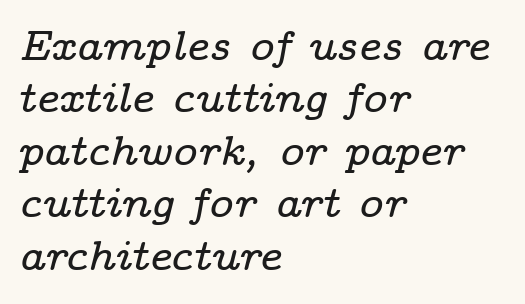
Q: Is the text italic (slanted)? A: Yes, it leans right by about 14 degrees.
Q: Is the typeface a serif or a sans-serif typeface? A: Serif.
Q: Is the text underlined? A: No.
Q: How is the paragraph aligned? A: Left-aligned.
Q: Is the spacing between letters normal or unusually wide? A: Normal.
Q: Is the spacing between lines tight, normal or loose? A: Normal.
Q: Width (condensed, normal, or wide)? A: Wide.
Q: Stroke contrast? A: Low.
Q: x-height? A: Medium.
Q: Monospaced? A: No.
